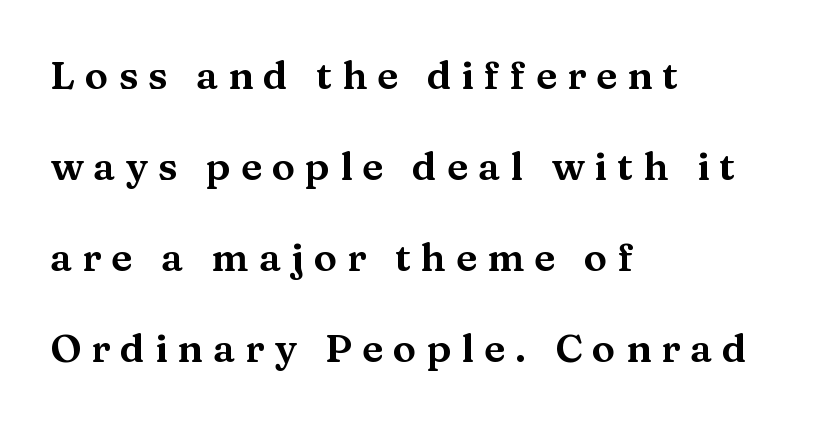
The letterforms stand isolated, each surrounded by extra space. Words float on clear page, feet unadorned. Yep, those are serifs on the letters. Do the letters lean? They stand straight. Note the varied advance widths — an 'i' is clearly narrower than an 'm'.
